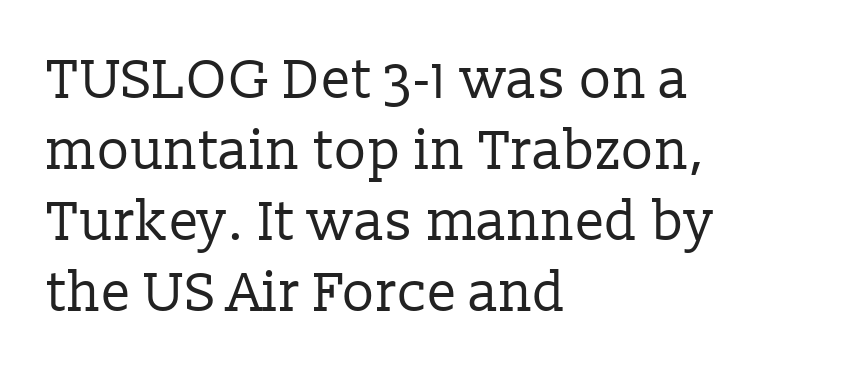
Q: Is the text bold? A: No.
Q: Is the text italic (slanted)? A: No, it is upright.
Q: Is the typeface a serif or a sans-serif typeface? A: Serif.
Q: Is the text underlined? A: No.
Q: How is the paragraph aligned? A: Left-aligned.
Q: Is the spacing between letters normal or unusually wide? A: Normal.
Q: Is the spacing between lines tight, normal or loose? A: Normal.
Q: Width (condensed, normal, or wide)? A: Normal.
Q: Stroke contrast? A: Low.
Q: x-height? A: Medium.
Q: Monospaced? A: No.
